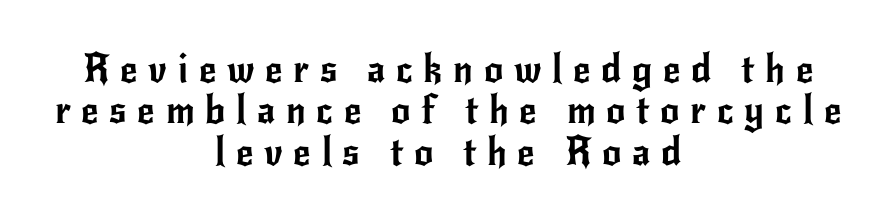
The rendering shows plain stroke endings on the letterforms — a sans-serif design. Do the letters lean? They stand straight. The baseline area is clear. Compared with typical body copy, the letter spacing here is much looser. A typesetter would call this leading minimal, almost set solid.
